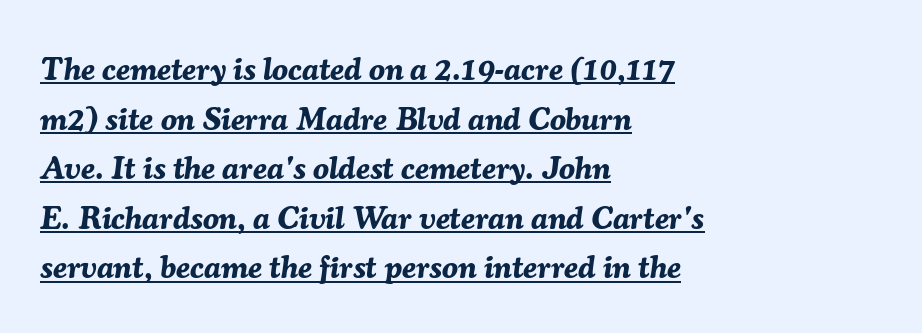
Q: Is the text bold? A: Yes.
Q: Is the text italic (slanted)? A: Yes, it leans right by about 7 degrees.
Q: Is the text underlined? A: Yes.
Q: How is the paragraph aligned? A: Left-aligned.
Q: Is the spacing between letters normal or unusually wide? A: Normal.
Q: Is the spacing between lines tight, normal or loose? A: Normal.
Q: Width (condensed, normal, or wide)? A: Normal.
Q: Stroke contrast? A: Medium.
Q: x-height? A: Medium.
Q: Monospaced? A: No.
